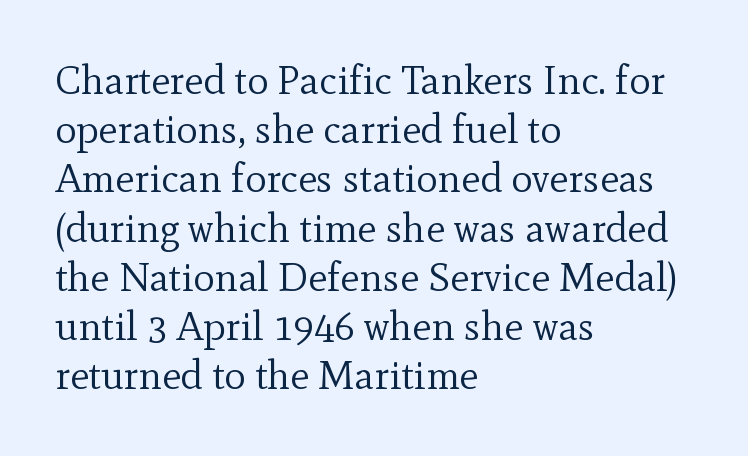
Q: Is the text bold? A: No.
Q: Is the text italic (slanted)? A: No, it is upright.
Q: Is the typeface a serif or a sans-serif typeface? A: Serif.
Q: Is the text underlined? A: No.
Q: How is the paragraph aligned? A: Left-aligned.
Q: Is the spacing between letters normal or unusually wide? A: Normal.
Q: Width (condensed, normal, or wide)? A: Normal.
Q: x-height? A: Small.
Q: Monospaced? A: No.
